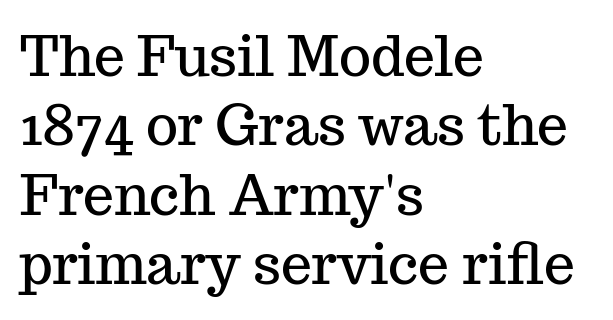
Q: Is the text italic (slanted)? A: No, it is upright.
Q: Is the typeface a serif or a sans-serif typeface? A: Serif.
Q: Is the text underlined? A: No.
Q: How is the paragraph aligned? A: Left-aligned.
Q: Is the spacing between letters normal or unusually wide? A: Normal.
Q: Is the spacing between lines tight, normal or loose? A: Normal.
Q: Width (condensed, normal, or wide)? A: Normal.
Q: Stroke contrast? A: Medium.
Q: x-height? A: Medium.
Q: Monospaced? A: No.
